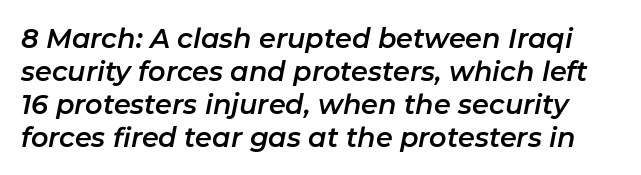
The image shows 27 px text type, italic (leaning right); set line spacing 1.22x, normal letter spacing, not underlined.
